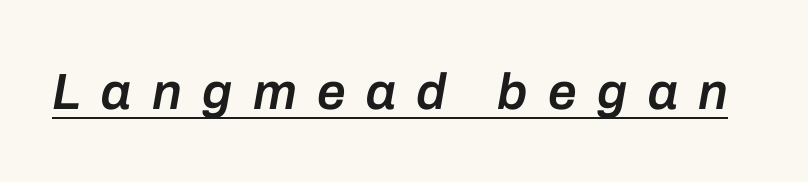
The image shows 51 px semibold type, italic (leaning right); set unusually wide letter spacing (+0.4 em), underlined; low stroke contrast and a medium x-height.
